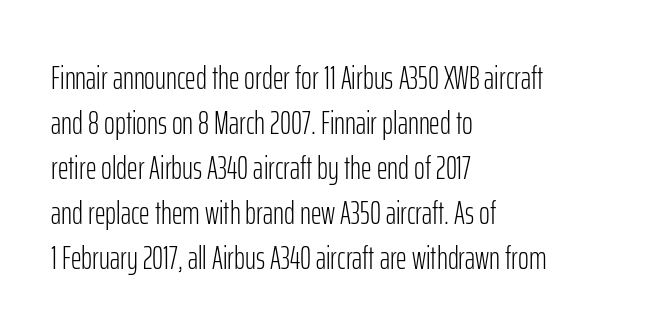
{"serif": "no", "italic": "no", "bold": "no", "weight": "light", "width": "condensed", "stroke_contrast": "low", "x_height": "medium", "monospaced": "no", "underline": "no", "align": "left", "line_spacing": "normal", "line_spacing_ratio": 1.36, "letter_spacing": "normal", "letter_spacing_em": 0.0, "glyph_px": 33}
